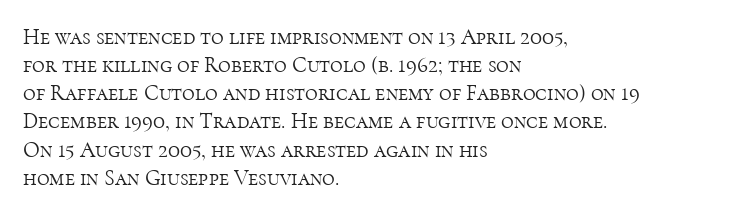
Normally led — the rows are evenly, conventionally spaced. Underlining? Definitely not there. The axis of the letterforms is exactly vertical. The passage is arranged the way most books set body copy — flush left. Default kerning and tracking; the words read as compact shapes.
